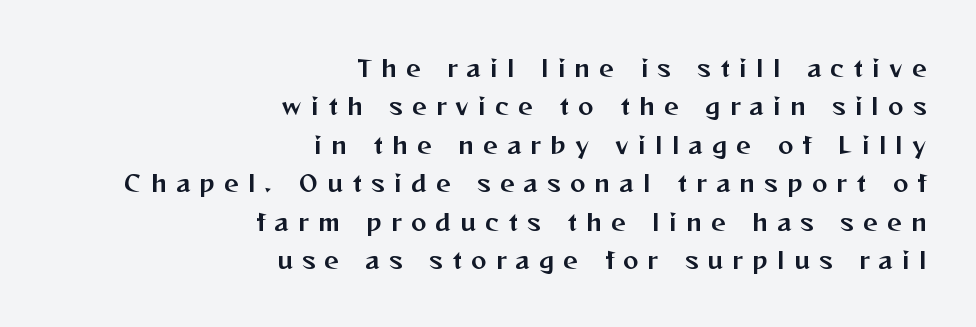
Posture: straight, roman, zero tilt. The lines in this sample share a right terminus and differ only in where they begin. Underlining? Definitely not there. Spacing between characters has been opened up far beyond the box default. This sample keeps an unexceptional amount of space between lines.
